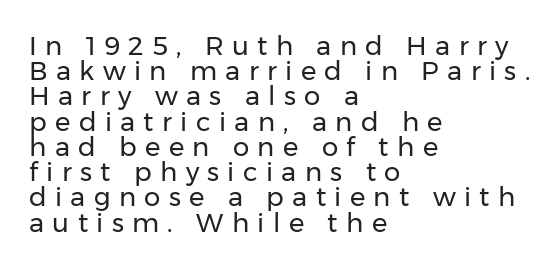
The image shows 26 px text type, upright; set left-aligned, tight line spacing (0.97x), unusually wide letter spacing (+0.32 em), not underlined.
